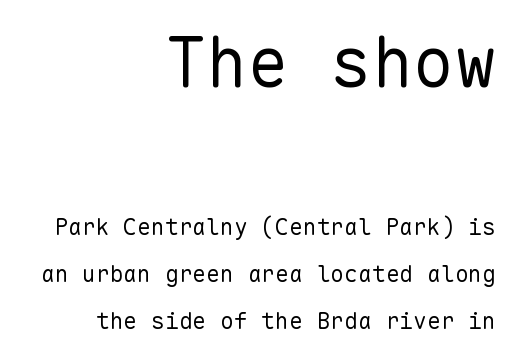
{"serif": "no", "italic": "no", "bold": "no", "weight": "regular", "width": "normal", "stroke_contrast": "low", "x_height": "medium", "monospaced": "yes", "underline": "no", "align": "right", "line_spacing": "loose", "line_spacing_ratio": 2.03, "letter_spacing": "normal", "letter_spacing_em": 0.0, "larger_block": "first", "size_ratio": 3.0, "glyph_px": 69}
